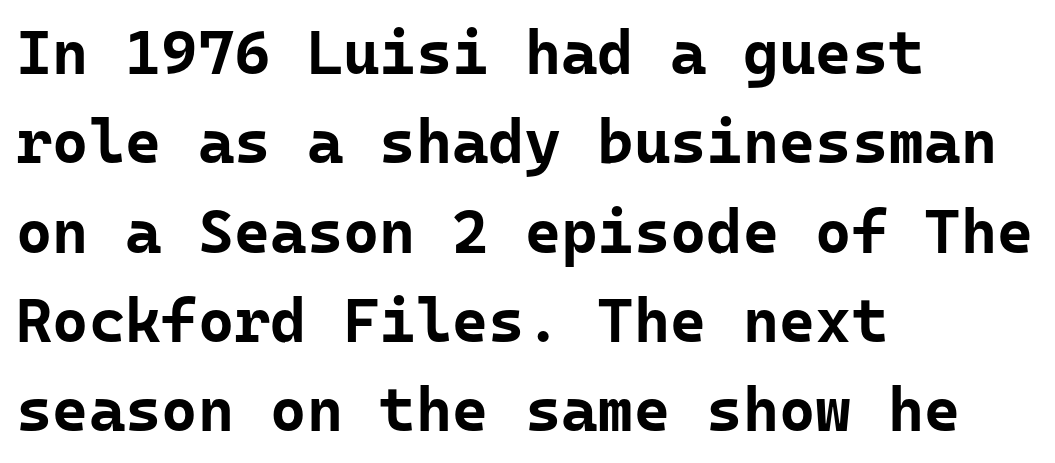
The image shows 62 px bold sans-serif type, upright; set left-aligned, normal line spacing (1.44x), normal letter spacing, not underlined; low stroke contrast and a medium x-height.
